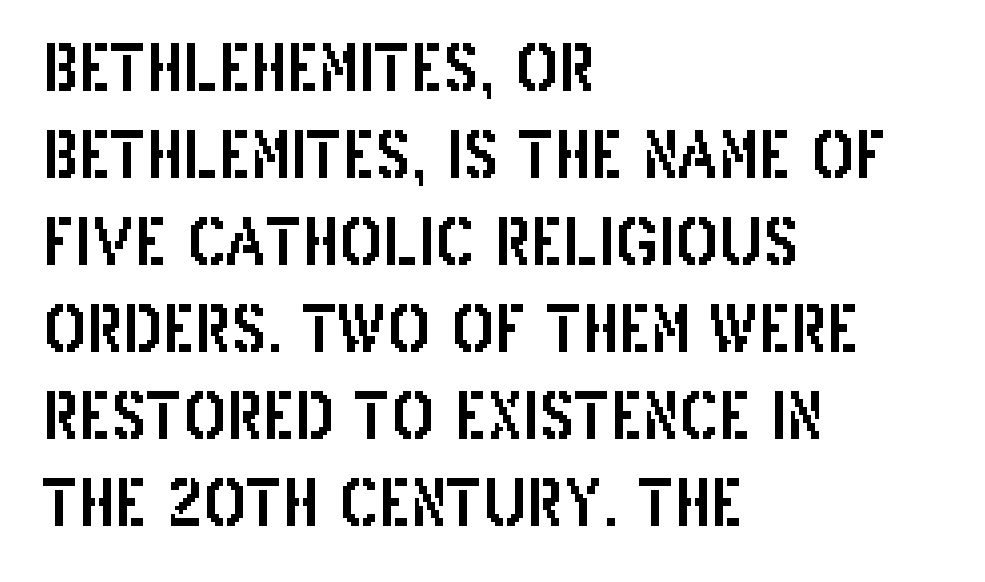
{"serif": "no", "italic": "no", "width": "condensed", "stroke_contrast": "low", "x_height": "large", "monospaced": "no", "underline": "no", "align": "left", "line_spacing": "normal", "line_spacing_ratio": 1.36, "letter_spacing": "normal", "letter_spacing_em": 0.0, "glyph_px": 64}
